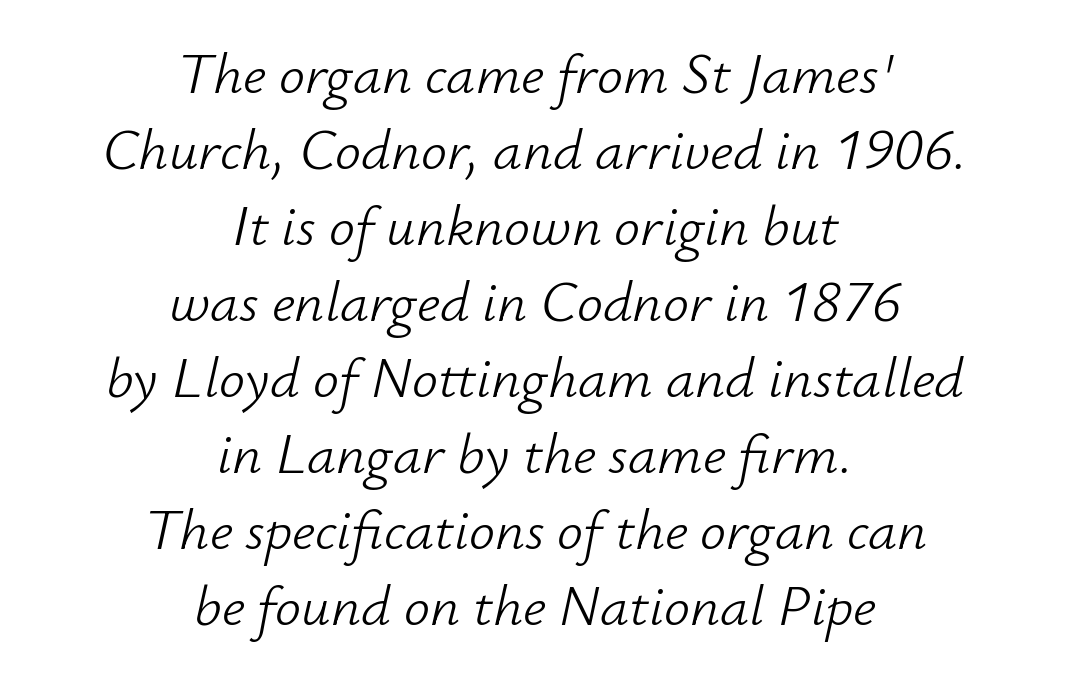
The image shows 58 px light type, italic (leaning right); set centered, normal line spacing (1.31x), normal letter spacing, not underlined; low stroke contrast and a small x-height.
